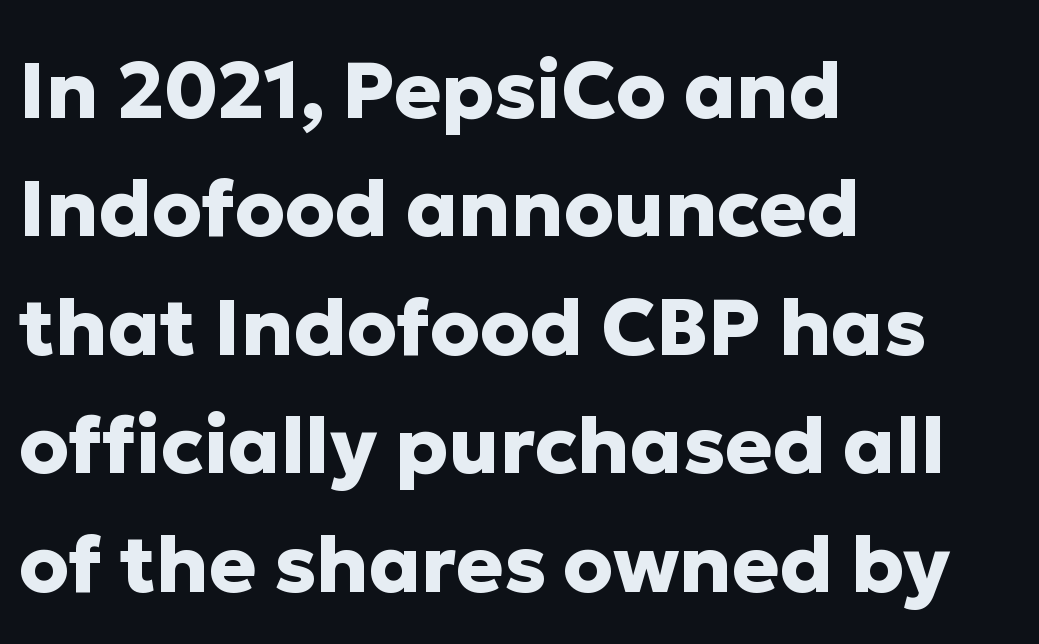
The image shows 79 px heavy sans-serif type, upright; set left-aligned, normal line spacing (1.5x), normal letter spacing, not underlined; low stroke contrast and a medium x-height.
